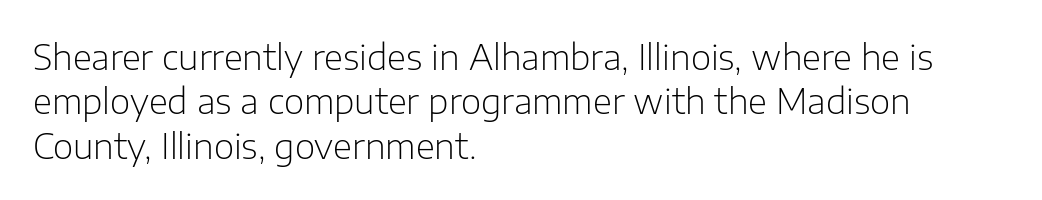
The area under the type is left untouched. Students, note that the glyphs here touch the page at normal intervals. Letterform terminals end flat and unadorned throughout the passage. Upright lettering throughout.
